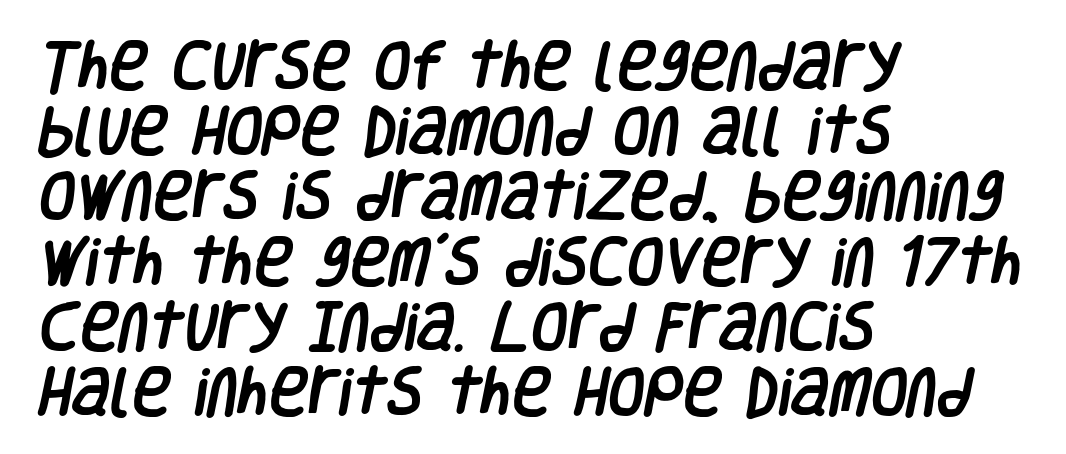
{"serif": "no", "width": "condensed", "stroke_contrast": "low", "x_height": "large", "monospaced": "no", "underline": "no", "align": "left", "line_spacing_ratio": 1.23, "letter_spacing": "normal", "letter_spacing_em": 0.0, "glyph_px": 53}
